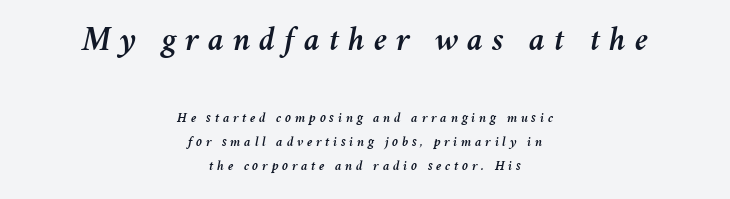
The image shows 34 px text type, italic (leaning right); set centered, line spacing 1.72x, unusually wide letter spacing (+0.26 em), not underlined; the first (top) block is 2.43x larger; medium stroke contrast and a medium x-height.
